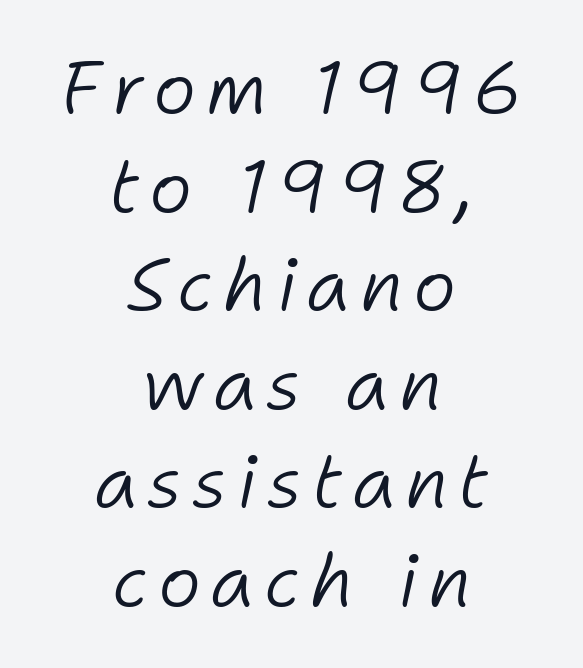
{"italic": "yes", "lean": "right", "slant_degrees": 11, "bold": "no", "weight": "light", "width": "normal", "stroke_contrast": "low", "x_height": "medium", "monospaced": "no", "underline": "no", "align": "center", "line_spacing": "normal", "line_spacing_ratio": 1.35, "glyph_px": 73}
